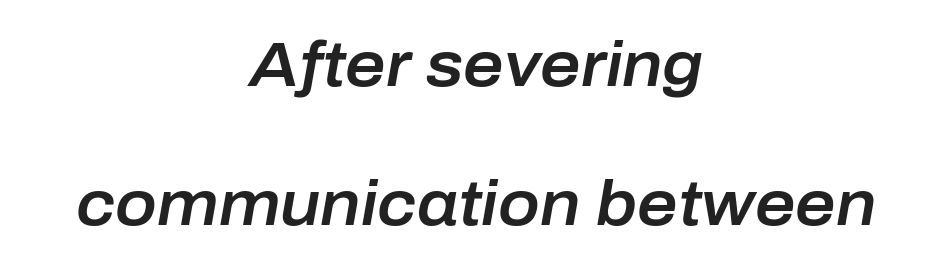
{"italic": "yes", "lean": "right", "slant_degrees": 10, "width": "normal", "stroke_contrast": "low", "x_height": "medium", "monospaced": "no", "underline": "no", "align": "center", "line_spacing": "loose", "line_spacing_ratio": 2.25, "letter_spacing": "normal", "letter_spacing_em": 0.0, "glyph_px": 62}
